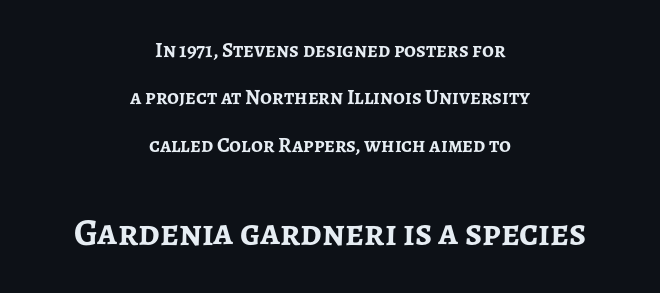
You can tell it's not italic because the verticals are truly vertical. The characters display no serif detailing; their extremities are plain. The letterforms sit shoulder to shoulder at normal distance. Students, observe: this is what heavily led, spacious text looks like. The glyphs are unaccompanied by any horizontal stroke below them. Compare the two chunks: the lower has the greater cap height.
